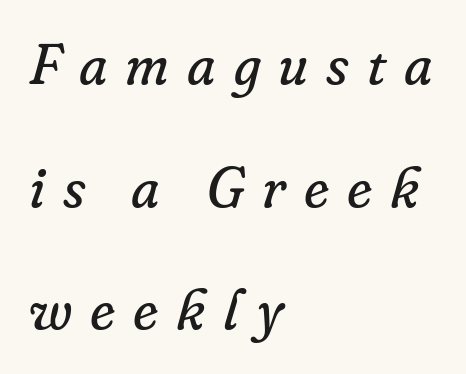
The image shows 56 px regular-weight serif type, italic (leaning right); set left-aligned, loose line spacing (2.19x), unusually wide letter spacing (+0.32 em), not underlined; low stroke contrast and a small x-height.
